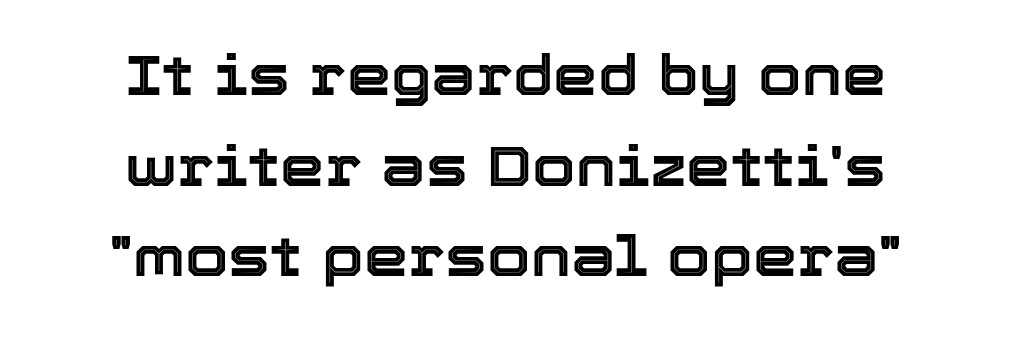
Notice how descenders clear the ascenders below comfortably — that's standard leading. Proportional: the letters do not fall into vertical columns. Words float on clear page, feet unadorned. Look at the tracking — it's just the regular setting, nothing added.
